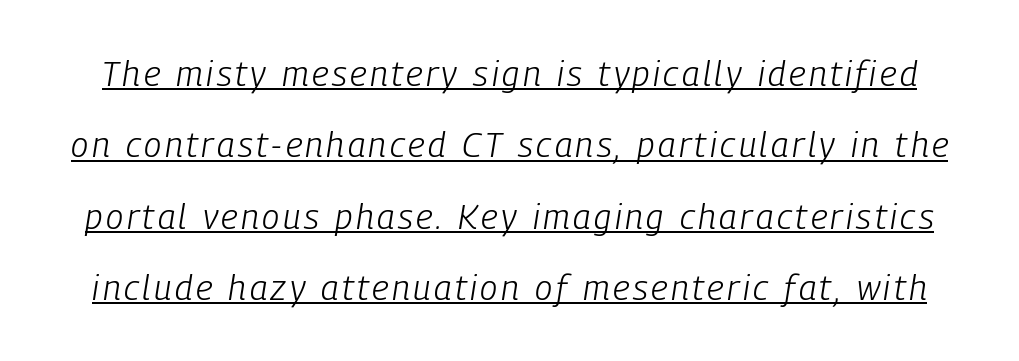
In terms of leading, this rendering errs on the spacious side. The rendering applies a slant to the glyphs. Each letter keeps its own natural width here, so spacing adapts to shape. The typeface has the unassuming heft of standard copy or less.
